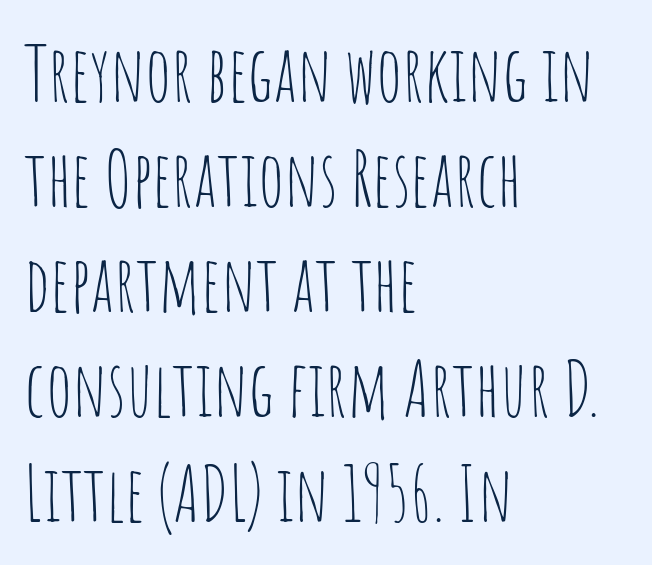
This sample uses plain, unmodified letter spacing. Varying glyph widths throughout — classic text-font behaviour. It's the straight-up-and-down kind of type. Glance below the letters and you will spot only blank space. This sample keeps an unexceptional amount of space between lines.
